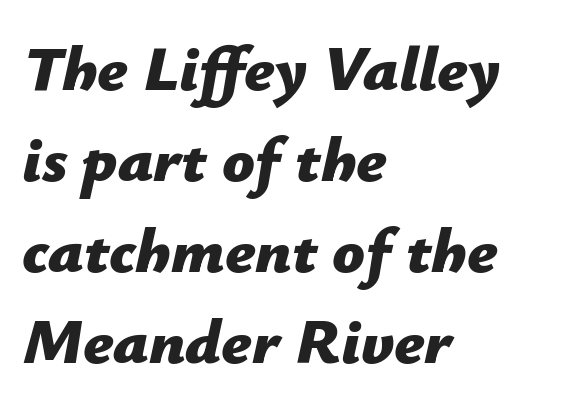
Q: Is the text bold? A: Yes.
Q: Is the text italic (slanted)? A: Yes, it leans right by about 12 degrees.
Q: Is the text underlined? A: No.
Q: How is the paragraph aligned? A: Left-aligned.
Q: Is the spacing between letters normal or unusually wide? A: Normal.
Q: Is the spacing between lines tight, normal or loose? A: Normal.
Q: Width (condensed, normal, or wide)? A: Normal.
Q: Stroke contrast? A: Low.
Q: x-height? A: Medium.
Q: Monospaced? A: No.
